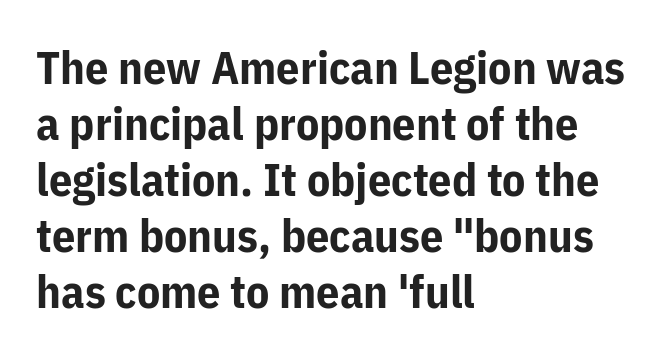
The image shows 46 px bold sans-serif type, upright; set left-aligned, line spacing 1.22x, normal letter spacing, not underlined; low stroke contrast and a medium x-height.
